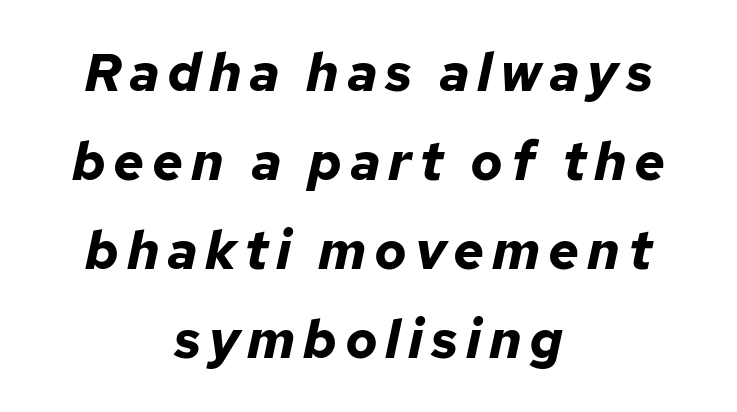
Q: Is the text bold? A: Yes.
Q: Is the text italic (slanted)? A: Yes, it leans right by about 12 degrees.
Q: Is the text underlined? A: No.
Q: How is the paragraph aligned? A: Centered.
Q: Is the spacing between lines tight, normal or loose? A: Normal.
Q: Width (condensed, normal, or wide)? A: Normal.
Q: Stroke contrast? A: Low.
Q: x-height? A: Medium.
Q: Monospaced? A: No.
